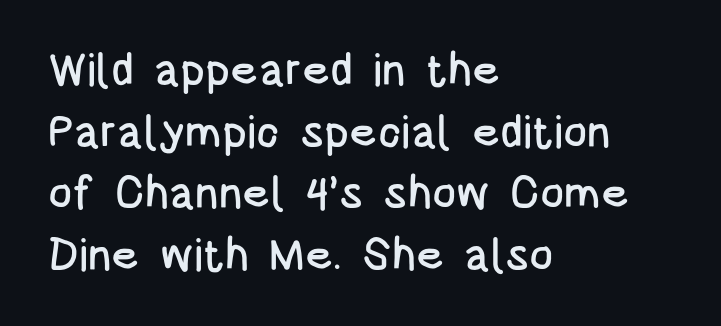
Q: Is the text italic (slanted)? A: No, it is upright.
Q: Is the typeface a serif or a sans-serif typeface? A: Sans-serif.
Q: Is the text underlined? A: No.
Q: How is the paragraph aligned? A: Left-aligned.
Q: Is the spacing between letters normal or unusually wide? A: Normal.
Q: Is the spacing between lines tight, normal or loose? A: Normal.
Q: Width (condensed, normal, or wide)? A: Condensed.
Q: Stroke contrast? A: Low.
Q: x-height? A: Large.
Q: Monospaced? A: No.
